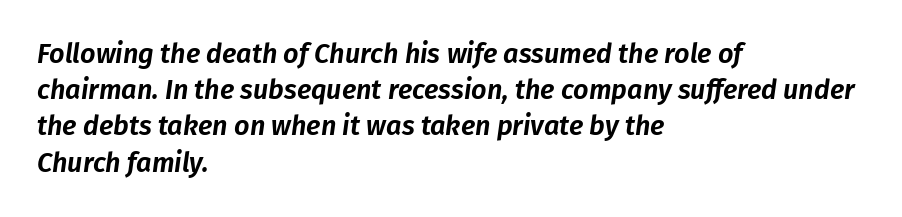
The image shows 27 px text type, italic (leaning right); set left-aligned, normal line spacing (1.34x), normal letter spacing, not underlined.
